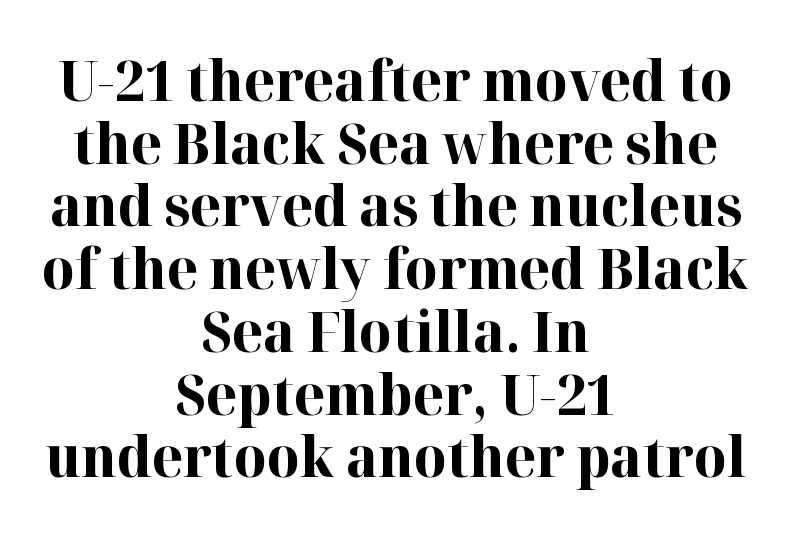
The image shows 56 px bold serif type, upright; set centered, tight line spacing (1.12x), normal letter spacing, not underlined; high stroke contrast and a medium x-height.
